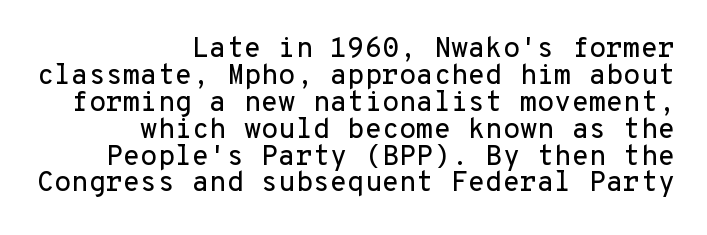
Q: Is the text italic (slanted)? A: No, it is upright.
Q: Is the typeface a serif or a sans-serif typeface? A: Sans-serif.
Q: Is the text underlined? A: No.
Q: How is the paragraph aligned? A: Right-aligned.
Q: Is the spacing between letters normal or unusually wide? A: Normal.
Q: Is the spacing between lines tight, normal or loose? A: Tight.
Q: Width (condensed, normal, or wide)? A: Normal.
Q: Stroke contrast? A: Low.
Q: x-height? A: Medium.
Q: Monospaced? A: Yes.
